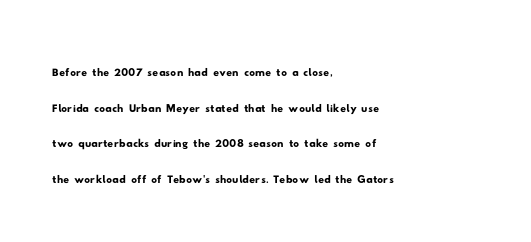
Q: Is the typeface a serif or a sans-serif typeface? A: Sans-serif.
Q: Is the text underlined? A: No.
Q: How is the paragraph aligned? A: Left-aligned.
Q: Is the spacing between letters normal or unusually wide? A: Normal.
Q: Width (condensed, normal, or wide)? A: Wide.
Q: Stroke contrast? A: Low.
Q: x-height? A: Small.
Q: Monospaced? A: No.
